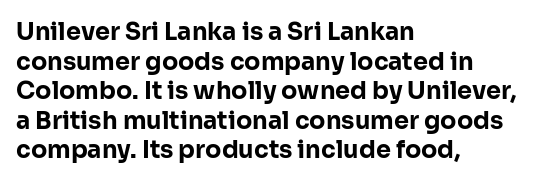
{"italic": "no", "bold": "yes", "underline": "no", "align": "left", "line_spacing_ratio": 1.23, "letter_spacing": "normal", "letter_spacing_em": 0.0, "glyph_px": 24}
